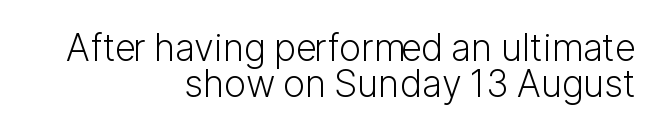
The image shows 37 px light sans-serif type, upright; set right-aligned, tight line spacing (0.96x), normal letter spacing, not underlined; low stroke contrast and a medium x-height.
